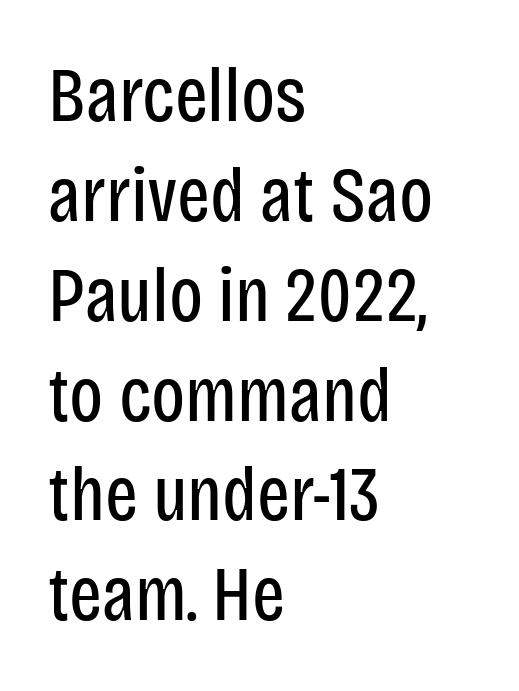
Q: Is the text bold? A: No.
Q: Is the text italic (slanted)? A: No, it is upright.
Q: Is the typeface a serif or a sans-serif typeface? A: Sans-serif.
Q: Is the text underlined? A: No.
Q: How is the paragraph aligned? A: Left-aligned.
Q: Is the spacing between letters normal or unusually wide? A: Normal.
Q: Is the spacing between lines tight, normal or loose? A: Normal.
Q: Width (condensed, normal, or wide)? A: Condensed.
Q: Stroke contrast? A: Low.
Q: x-height? A: Large.
Q: Monospaced? A: No.
